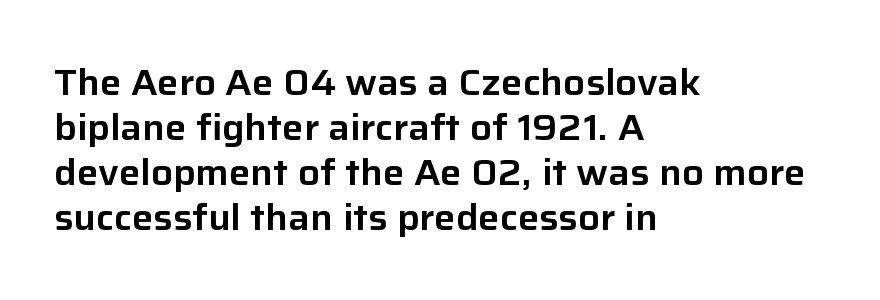
These lines keep a tight, regular rhythm from letter to letter. These lines sit exactly where default settings would place them. The text was rendered using a sans face with plain stroke endings. The font's upright variant was chosen for this text. Is this a fixed-width face? No — the glyphs have proportional, varying widths. The paragraph has a hard left edge and a soft right edge.
